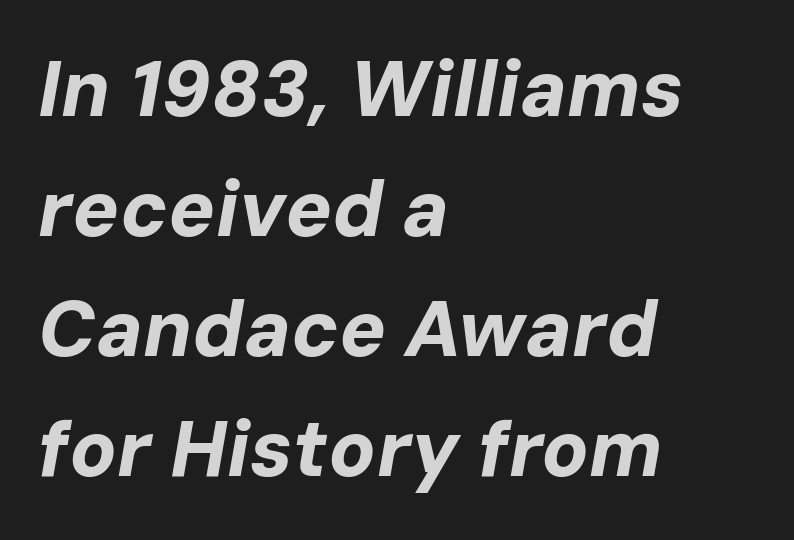
The image shows 78 px bold type, italic (leaning right); set left-aligned, normal line spacing (1.54x), normal letter spacing, not underlined; low stroke contrast and a medium x-height.
